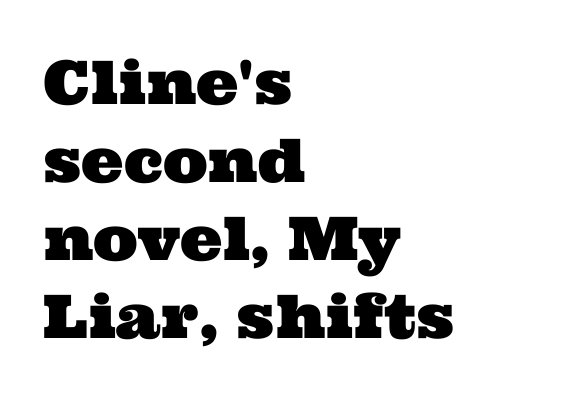
One-word summary of the alignment: left. The baseline area is clear. The face used here is proportionally spaced, like ordinary book or web type. In terms of letterform style, serifs are clearly present. Whoever set this chose a conventional vertical rhythm.
